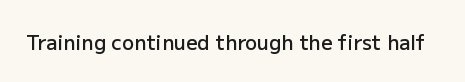
The image shows 20 px text type, upright; set normal letter spacing, not underlined.
